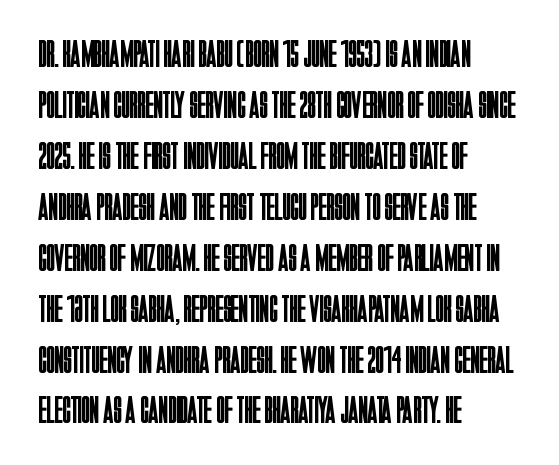
No extra ink here — the face is not bold. Nope, no serifs anywhere on these letters. These lines sit exactly where default settings would place them. Just letters on the line, the space beneath them empty.
